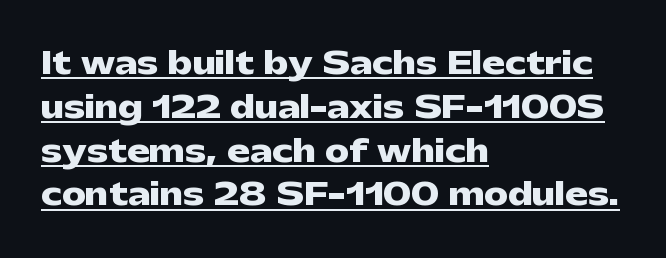
The image shows 30 px heavy, wide sans-serif type, upright; set left-aligned, normal line spacing (1.46x), normal letter spacing, underlined; low stroke contrast and a medium x-height.
